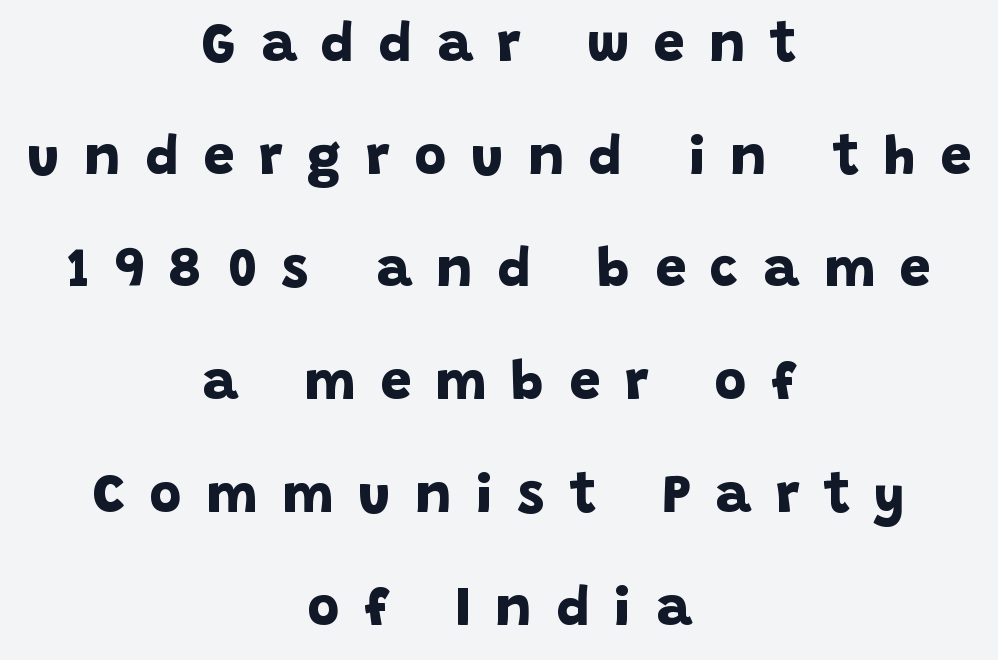
{"serif": "no", "bold": "yes", "weight": "bold", "width": "normal", "stroke_contrast": "low", "x_height": "large", "monospaced": "no", "underline": "no", "align": "center", "line_spacing": "loose", "line_spacing_ratio": 2.05, "letter_spacing": "wide", "letter_spacing_em": 0.45, "glyph_px": 55}
